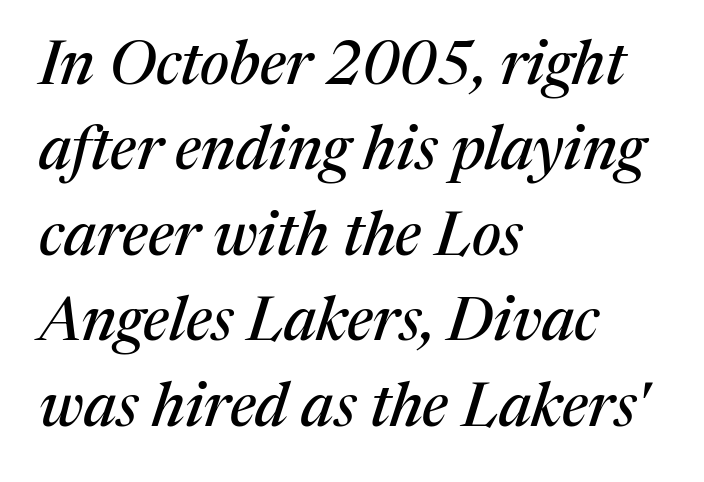
Q: Is the text italic (slanted)? A: Yes, it leans right by about 17 degrees.
Q: Is the typeface a serif or a sans-serif typeface? A: Serif.
Q: Is the text underlined? A: No.
Q: How is the paragraph aligned? A: Left-aligned.
Q: Is the spacing between letters normal or unusually wide? A: Normal.
Q: Is the spacing between lines tight, normal or loose? A: Normal.
Q: Width (condensed, normal, or wide)? A: Normal.
Q: Stroke contrast? A: Medium.
Q: x-height? A: Medium.
Q: Monospaced? A: No.
